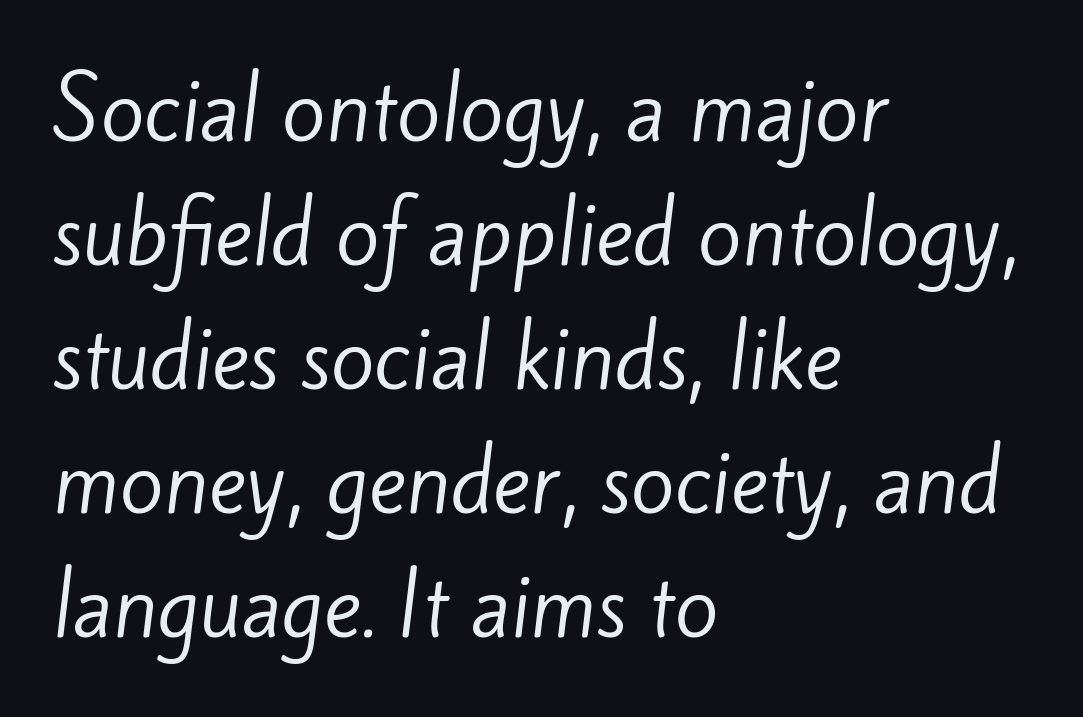
{"serif": "no", "bold": "no", "weight": "regular", "width": "normal", "stroke_contrast": "low", "x_height": "small", "monospaced": "no", "underline": "no", "align": "left", "line_spacing": "normal", "line_spacing_ratio": 1.55, "letter_spacing": "normal", "letter_spacing_em": 0.0, "glyph_px": 80}
